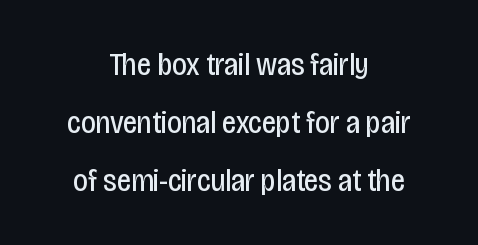
Q: Is the text bold? A: No.
Q: Is the text italic (slanted)? A: No, it is upright.
Q: Is the typeface a serif or a sans-serif typeface? A: Sans-serif.
Q: Is the text underlined? A: No.
Q: How is the paragraph aligned? A: Centered.
Q: Is the spacing between letters normal or unusually wide? A: Normal.
Q: Width (condensed, normal, or wide)? A: Condensed.
Q: Stroke contrast? A: Low.
Q: x-height? A: Large.
Q: Monospaced? A: No.
